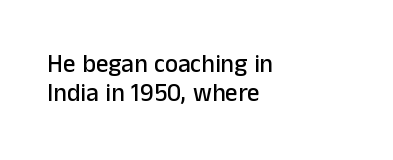
{"italic": "no", "underline": "no", "align": "left", "line_spacing_ratio": 1.18, "letter_spacing": "normal", "letter_spacing_em": 0.0, "glyph_px": 25}
